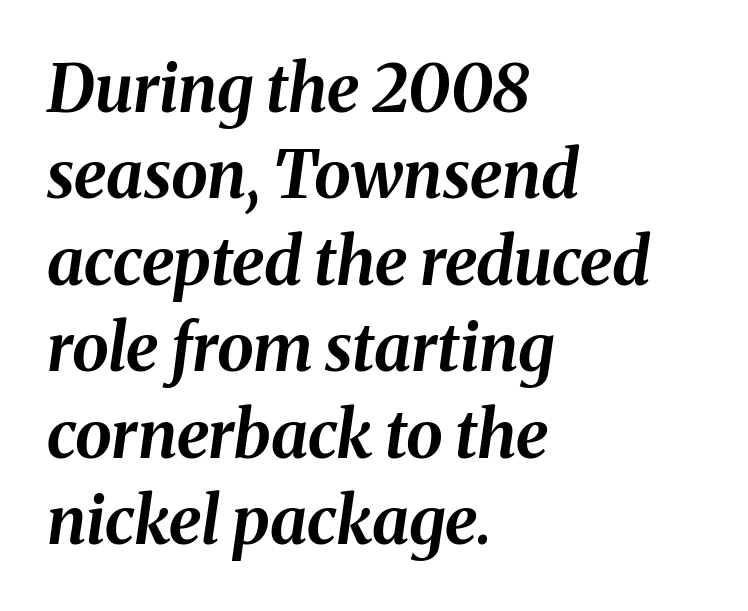
The image shows 66 px bold type, italic (leaning right); set left-aligned, normal line spacing (1.31x), normal letter spacing, not underlined; medium stroke contrast and a medium x-height.
